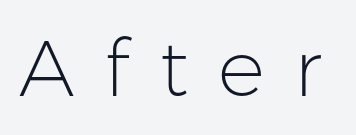
The image shows 79 px light sans-serif type, upright; set unusually wide letter spacing (+0.38 em), not underlined; low stroke contrast and a medium x-height.
